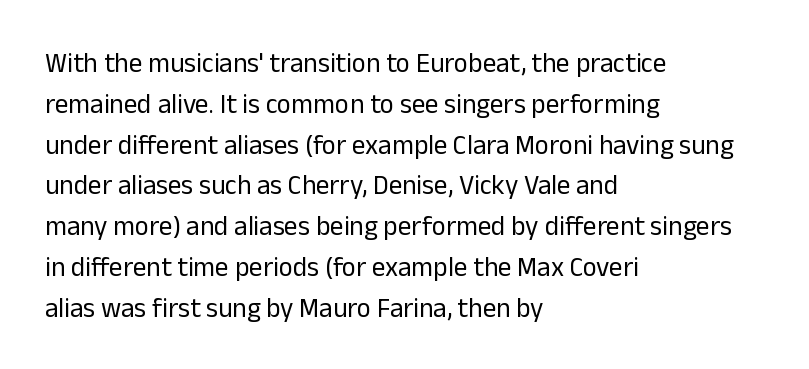
The passage shown stacks its lines at a standard gap. Plain, unruled lines of type. Summary of weight: not heavy and not bold. The rendering keeps characters at their native spacing. Notice how the stems are strictly vertical — no italics here.
